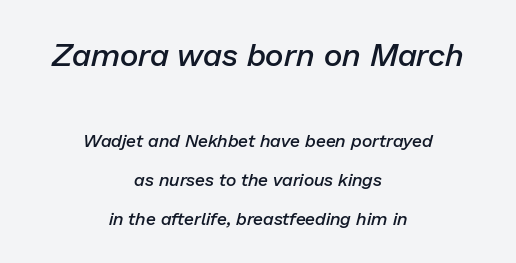
Q: Is the text bold? A: Semi-bold.
Q: Is the text italic (slanted)? A: Yes, it leans right by about 13 degrees.
Q: Is the text underlined? A: No.
Q: How is the paragraph aligned? A: Centered.
Q: Is the spacing between letters normal or unusually wide? A: Normal.
Q: Is the spacing between lines tight, normal or loose? A: Loose.
Q: Which block of text is set in a larger size, the first (top) or the second (bottom)? A: The first (top) one.
Q: Width (condensed, normal, or wide)? A: Normal.
Q: Stroke contrast? A: Low.
Q: x-height? A: Medium.
Q: Monospaced? A: No.
